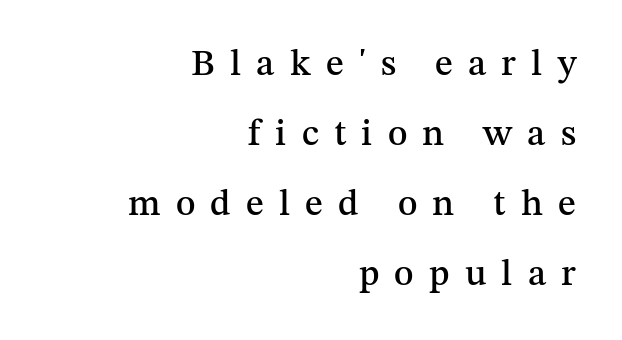
The image shows 37 px serif type, upright; set right-aligned, line spacing 1.89x, unusually wide letter spacing (+0.41 em), not underlined; medium stroke contrast and a medium x-height.
